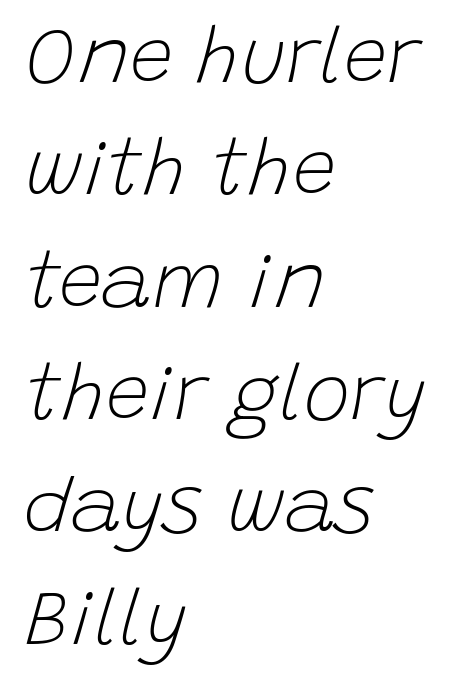
The image shows 78 px light type, italic (leaning right); set left-aligned, normal line spacing (1.44x), normal letter spacing, not underlined; low stroke contrast and a large x-height.
